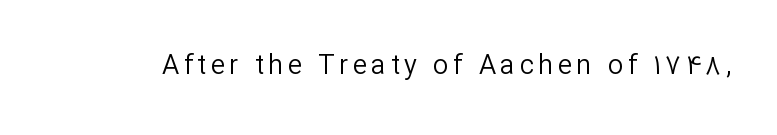
The image shows 27 px text type, upright; set not underlined.
